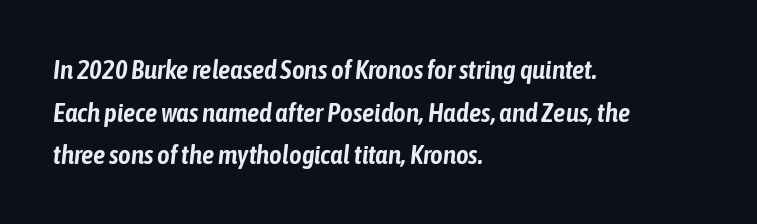
A typesetter would mark this as italic. Baseline-to-baseline distance is the conventional proportion of letter height. Descender tails drop into unmarked territory. The horizontal fit of the characters is conventional and even. The setting favours the left margin, as ordinary paragraphs usually do.
